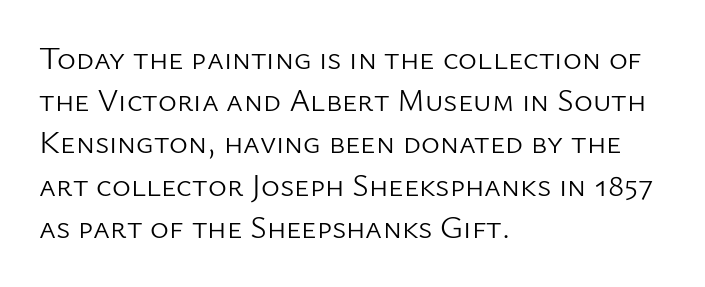
The paragraph shown leans on its left margin. Characters remain perfectly vertical along every line. The passage shown has conventional tracking throughout. Nothing heavy about these letters — not bold at all. These lines are composed in type without serifs. Only glyphs here, with clear space below each row.
